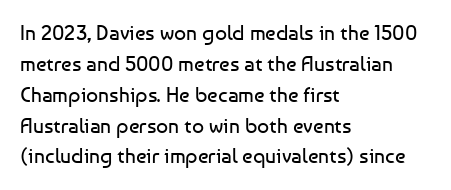
The image shows 21 px text type, upright; set left-aligned, normal line spacing (1.47x), normal letter spacing, not underlined.
